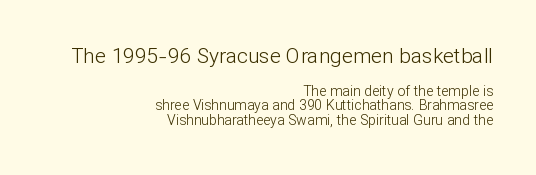
The image shows 21 px text type, upright; set right-aligned, tight line spacing (1.04x), normal letter spacing, not underlined; the first (top) block is 1.5x larger.
